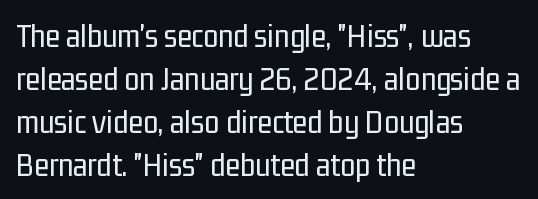
Q: Is the text bold? A: No.
Q: Is the text italic (slanted)? A: No, it is upright.
Q: Is the typeface a serif or a sans-serif typeface? A: Sans-serif.
Q: Is the text underlined? A: No.
Q: How is the paragraph aligned? A: Left-aligned.
Q: Is the spacing between letters normal or unusually wide? A: Normal.
Q: Is the spacing between lines tight, normal or loose? A: Normal.
Q: Width (condensed, normal, or wide)? A: Condensed.
Q: Stroke contrast? A: Low.
Q: x-height? A: Medium.
Q: Monospaced? A: No.
